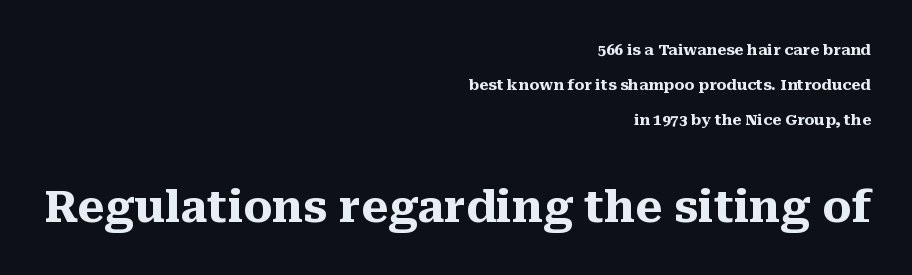
Q: Is the text bold? A: Yes.
Q: Is the text italic (slanted)? A: No, it is upright.
Q: Is the typeface a serif or a sans-serif typeface? A: Serif.
Q: Is the text underlined? A: No.
Q: How is the paragraph aligned? A: Right-aligned.
Q: Is the spacing between letters normal or unusually wide? A: Normal.
Q: Is the spacing between lines tight, normal or loose? A: Loose.
Q: Which block of text is set in a larger size, the first (top) or the second (bottom)? A: The second (bottom) one.
Q: Width (condensed, normal, or wide)? A: Normal.
Q: Stroke contrast? A: Medium.
Q: x-height? A: Medium.
Q: Monospaced? A: No.
